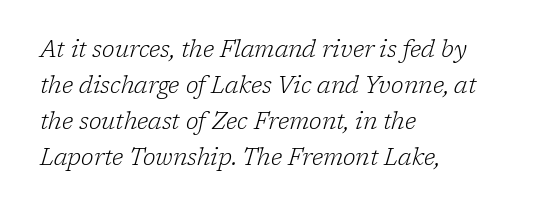
In terms of letterspacing, this is plain default setting. The leading is moderate, giving the passage an even texture. Characters are canted at an angle relative to the baseline's perpendicular. Each stroke keeps to a modest, everyday thickness or less.
